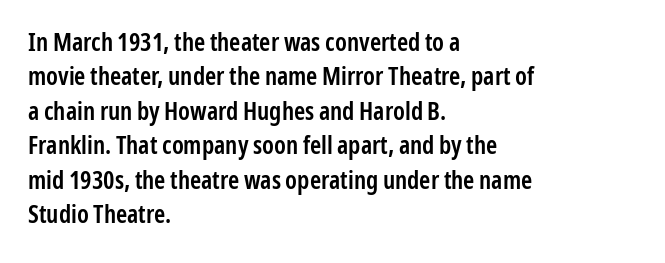
Q: Is the text bold? A: Semi-bold.
Q: Is the text italic (slanted)? A: No, it is upright.
Q: Is the text underlined? A: No.
Q: How is the paragraph aligned? A: Left-aligned.
Q: Is the spacing between letters normal or unusually wide? A: Normal.
Q: Is the spacing between lines tight, normal or loose? A: Normal.
